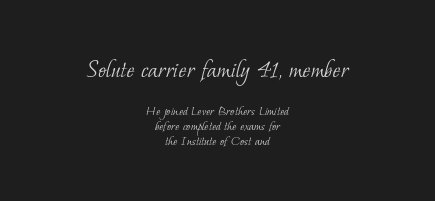
Q: Is the text bold? A: No.
Q: Is the text underlined? A: No.
Q: How is the paragraph aligned? A: Centered.
Q: Is the spacing between letters normal or unusually wide? A: Normal.
Q: Is the spacing between lines tight, normal or loose? A: Tight.
Q: Which block of text is set in a larger size, the first (top) or the second (bottom)? A: The first (top) one.
